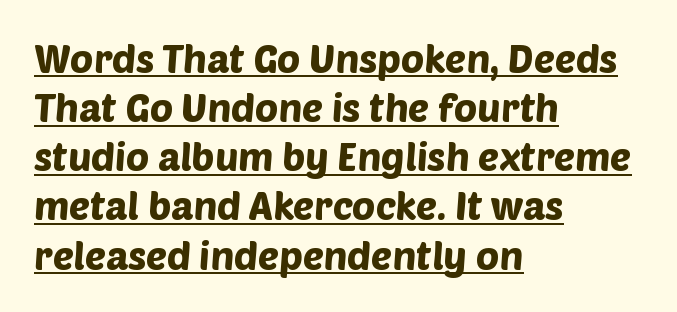
The image shows 39 px sans-serif type; set left-aligned, normal line spacing (1.26x), normal letter spacing, underlined; low stroke contrast and a large x-height.
